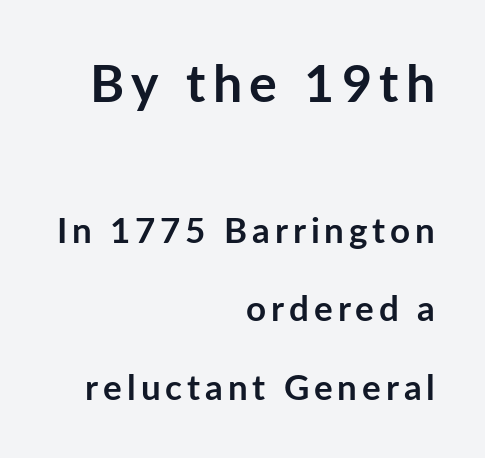
The lettering stays uniformly vertical, giving the passage a roman look. Here the first block reads like a headline and the second like body copy. A typesetter would call this leading open, well beyond the default. All the whitespace from short lines collects on the left.
